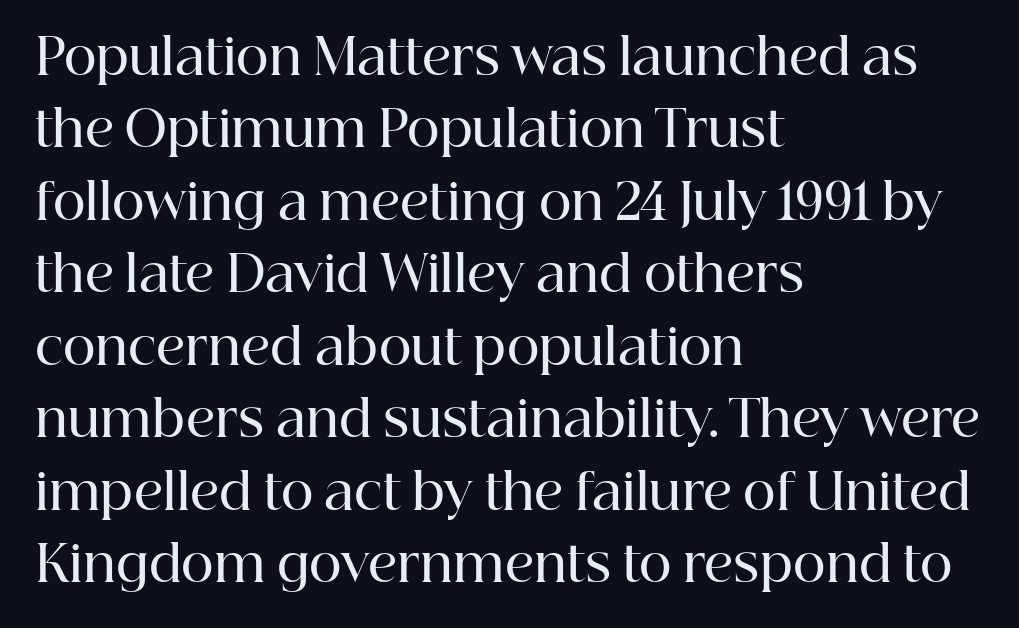
If you drew a line through each stem, it would be perfectly vertical. You could call the tracking neutral — neither tight nor loose. Descender tails drop into unmarked territory. I'd describe the lettering as semibold — firm but not a full bold. The font family rendered here belongs to the serif group.
